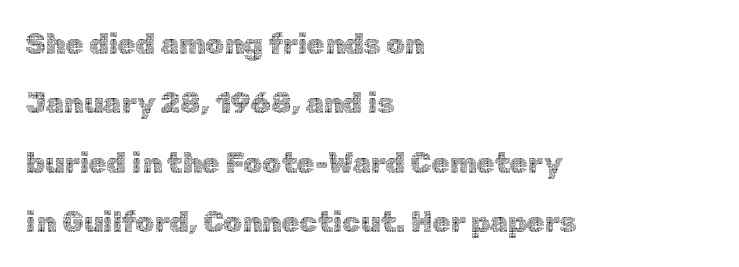
The image shows 29 px thin type, upright; set left-aligned, loose line spacing (2.05x), normal letter spacing, not underlined; a medium x-height.
